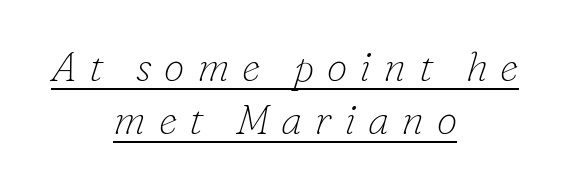
Q: Is the text bold? A: No.
Q: Is the text italic (slanted)? A: Yes, it leans right by about 16 degrees.
Q: Is the typeface a serif or a sans-serif typeface? A: Serif.
Q: Is the text underlined? A: Yes.
Q: How is the paragraph aligned? A: Centered.
Q: Is the spacing between letters normal or unusually wide? A: Unusually wide.
Q: Is the spacing between lines tight, normal or loose? A: Normal.
Q: Width (condensed, normal, or wide)? A: Normal.
Q: Stroke contrast? A: Low.
Q: x-height? A: Small.
Q: Monospaced? A: No.
